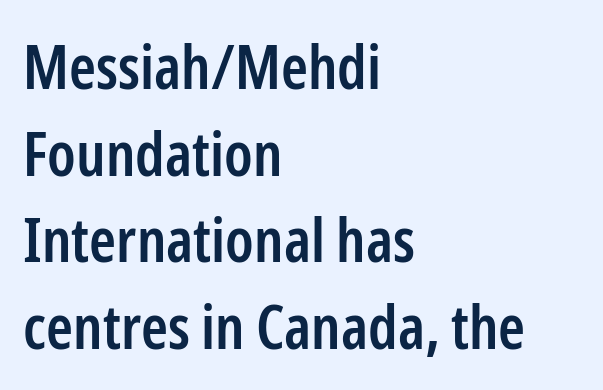
In terms of leading, this rendering sits right in the middle. Standard letterfit; no display-style spreading of the glyphs. Notice the strokes are somewhat thickened but not fully heavy: this is a semibold. Upright lettering throughout. Where is the straight margin? On the left. Proportional: the letters do not fall into vertical columns.
